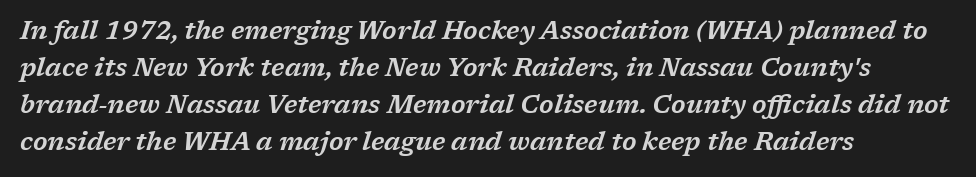
{"italic": "yes", "lean": "right", "slant_degrees": 17, "underline": "no", "align": "left", "line_spacing": "normal", "line_spacing_ratio": 1.48, "letter_spacing": "normal", "letter_spacing_em": 0.0, "glyph_px": 25}
